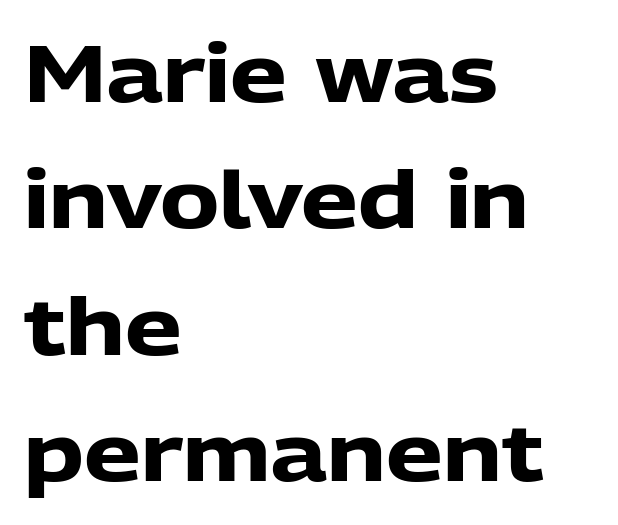
The image shows 80 px heavy sans-serif type, upright; set left-aligned, normal line spacing (1.58x), normal letter spacing, not underlined; low stroke contrast and a medium x-height.
